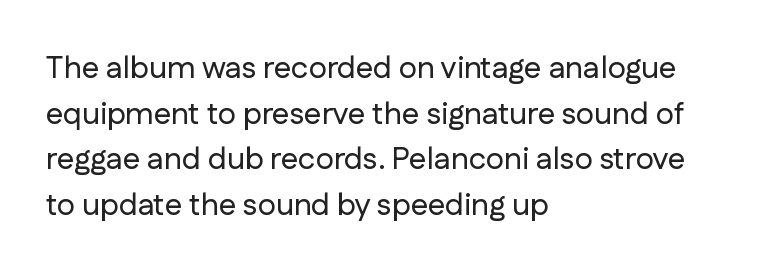
Standard letterfit; no display-style spreading of the glyphs. Looks like regular typesetting: each glyph gets only the width it needs. Bare-footed words on every line. Serifs: no, the terminals of the letterforms are clean. The ragged edge is on the right, which tells us the setting is flush left.
